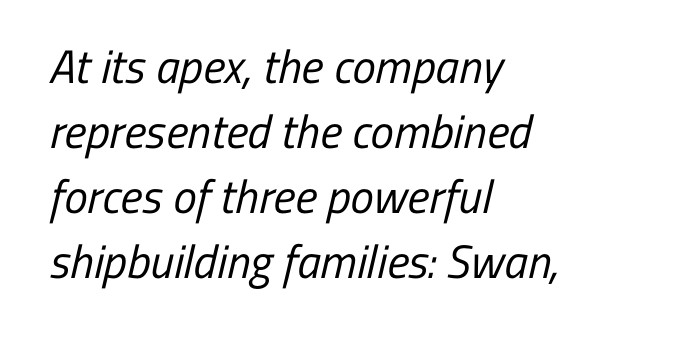
The image shows 47 px regular-weight, condensed sans-serif type; set left-aligned, normal line spacing (1.38x), normal letter spacing, not underlined; low stroke contrast and a medium x-height.
